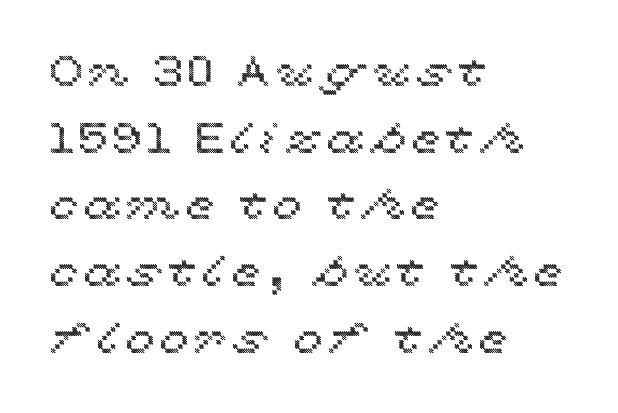
Successive baselines arrive at the customary interval. This rendering features lettering with no underline. The typesetter chose a ragged-right arrangement here. The face used here is proportionally spaced, like ordinary book or web type.
